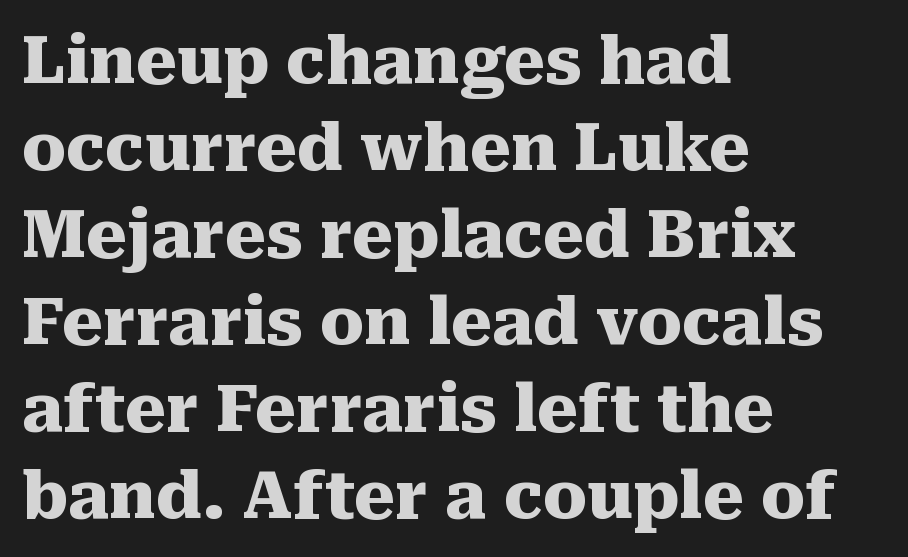
The image shows 65 px heavy serif type, upright; set left-aligned, normal line spacing (1.34x), normal letter spacing, not underlined; medium stroke contrast and a medium x-height.
